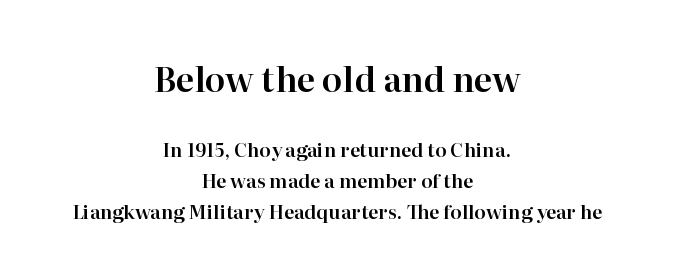
Does the leading feel generous? No, just average. The axis of the letterforms is exactly vertical. The paragraph has two soft edges and a firm central axis. Observe the ordinary spacing: letters are neighbours, not strangers.
